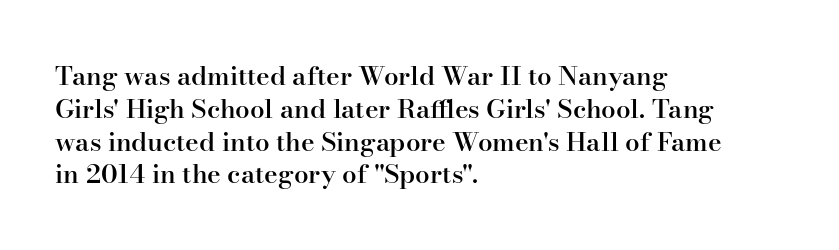
Typesetter's note: demi weight, one step under bold. Casual observation: everything's shoved over to the left. Words float on clear page, feet unadorned. The type sits square on the baseline with zero lean. Evenly set lines give the paragraph a standard silhouette. No extra tracking has been applied to these lines.
